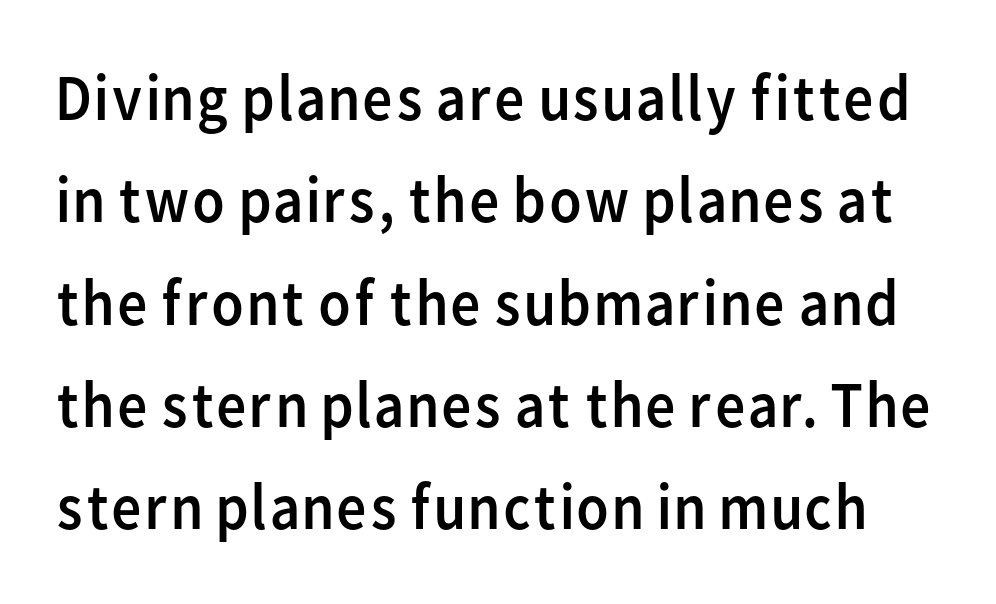
The type is set solid horizontally, with unmodified tracking. Are there feet on the stems? There aren't — it's a sans. Baseline-to-baseline distance is the conventional proportion of letter height. Note the varied advance widths — an 'i' is clearly narrower than an 'm'. Has an underline been added? It has not. Each stroke keeps to a modest, everyday thickness or less.
